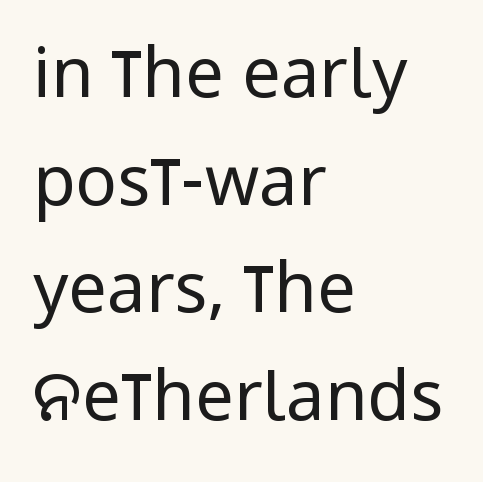
If you measured baseline to baseline, you'd find a middling distance. No chunkiness to these letters — they're not bold. This is the regular roman posture of the typeface. Clear beneath every line of the passage.
